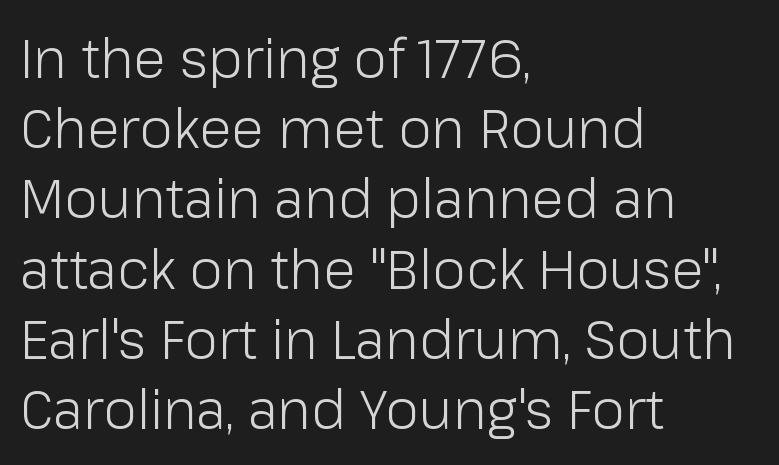
The image shows 54 px light sans-serif type, upright; set left-aligned, normal line spacing (1.3x), normal letter spacing, not underlined; low stroke contrast and a medium x-height.
